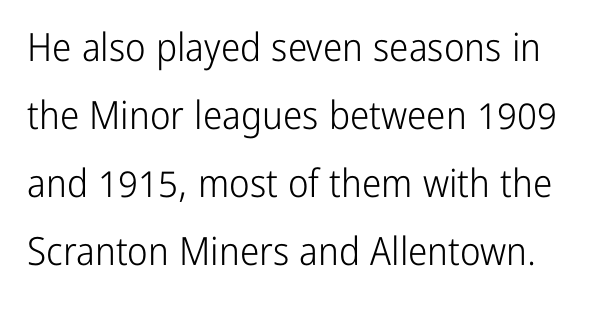
The image shows 39 px light, condensed sans-serif type, upright; set line spacing 1.74x, normal letter spacing, not underlined; low stroke contrast and a medium x-height.
